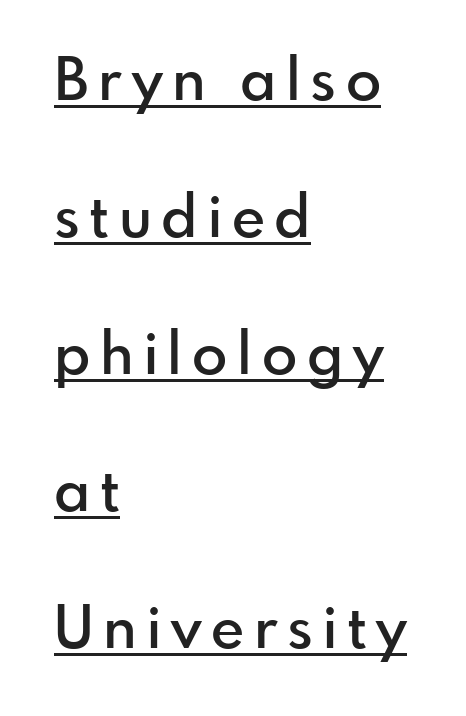
Underlining? Definitely there. These words are printed semibold, heavier than regular yet not bold. The face used here is proportionally spaced, like ordinary book or web type. Left-aligned paragraph, ragged on the right. The passage shown is typeset with a sans-serif family.
